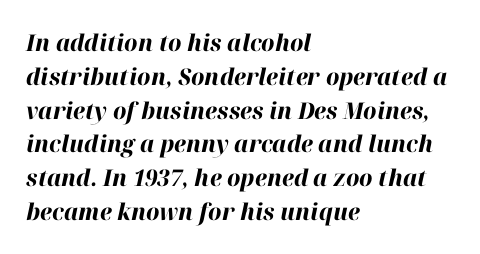
The image shows 23 px bold type, italic (leaning right); set left-aligned, normal line spacing (1.47x), normal letter spacing, not underlined.
